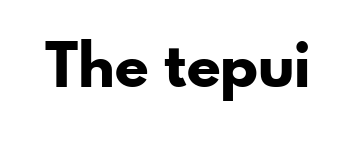
The face used here is proportionally spaced, like ordinary book or web type. The specimen reads as upright at a glance. The horizontal fit of the characters is conventional and even. The text was rendered using a sans face with plain stroke endings.
